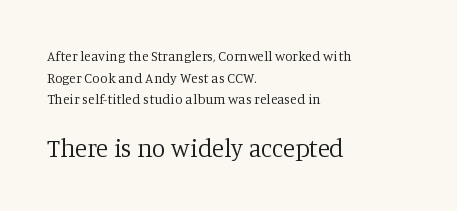
Q: Is the text bold? A: No.
Q: Is the text italic (slanted)? A: No, it is upright.
Q: Is the text underlined? A: No.
Q: How is the paragraph aligned? A: Left-aligned.
Q: Is the spacing between letters normal or unusually wide? A: Normal.
Q: Is the spacing between lines tight, normal or loose? A: Normal.
Q: Which block of text is set in a larger size, the first (top) or the second (bottom)? A: The second (bottom) one.
